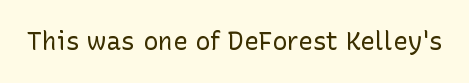
The rendering keeps characters at their native spacing. The font sits on the lighter half of the weight spectrum, regular included. Quick note: underline off. Is there any slant? The stems are plumb.
